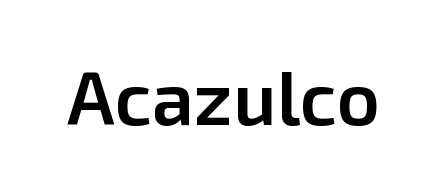
Q: Is the text bold? A: Semi-bold.
Q: Is the text italic (slanted)? A: No, it is upright.
Q: Is the typeface a serif or a sans-serif typeface? A: Sans-serif.
Q: Is the text underlined? A: No.
Q: Is the spacing between letters normal or unusually wide? A: Normal.
Q: Width (condensed, normal, or wide)? A: Normal.
Q: Stroke contrast? A: Low.
Q: x-height? A: Medium.
Q: Monospaced? A: No.
